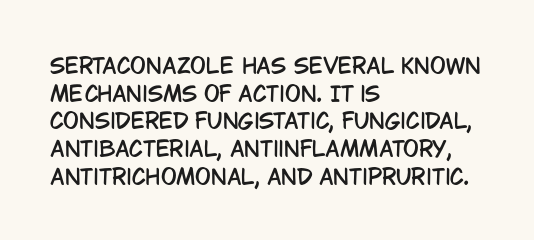
Every character sits straight up, as roman type does. Decoration check: the copy has no underline. A normal amount of white space separates one row of letters from the next. The passage shown has conventional tracking throughout.
